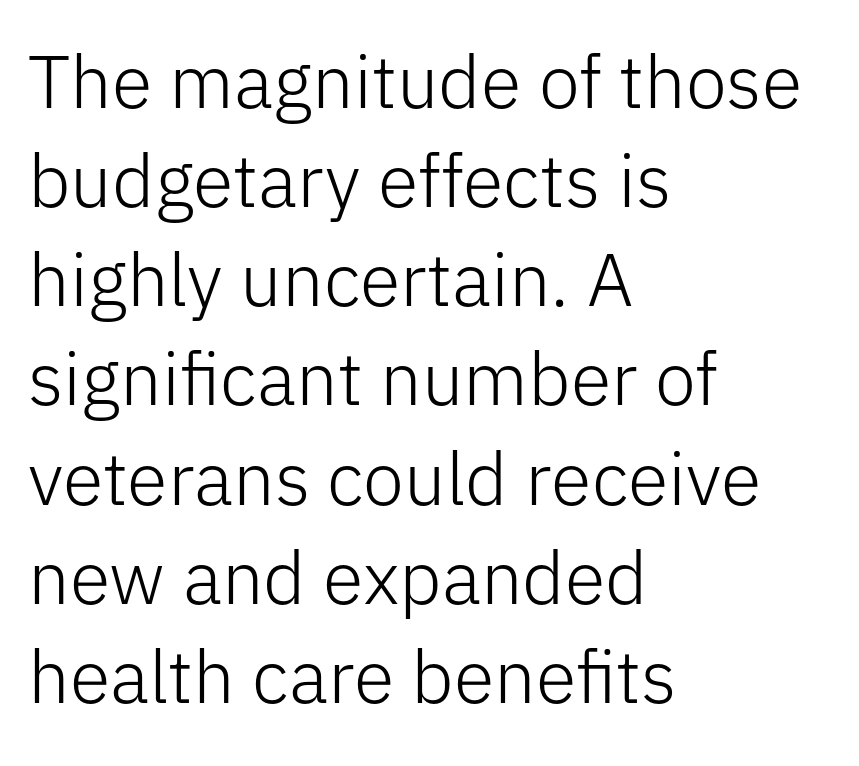
Beneath every word, the page is bare. The rendering anchors every line to the left-hand side. How would I describe the line gaps? Plain and ordinary. In terms of letterspacing, this is plain default setting. A typesetter would mark this as roman, not italic. The face used here is proportionally spaced, like ordinary book or web type.
